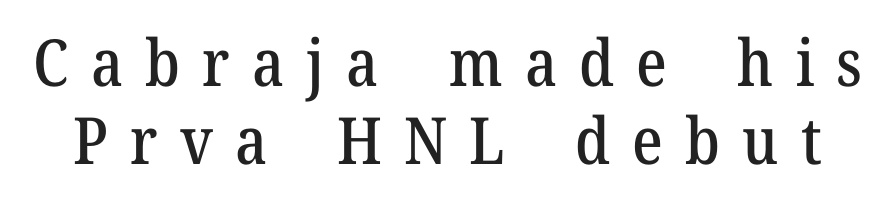
{"serif": "yes", "italic": "no", "width": "normal", "stroke_contrast": "medium", "x_height": "medium", "monospaced": "no", "underline": "no", "line_spacing_ratio": 1.2, "letter_spacing": "wide", "letter_spacing_em": 0.34, "glyph_px": 65}
